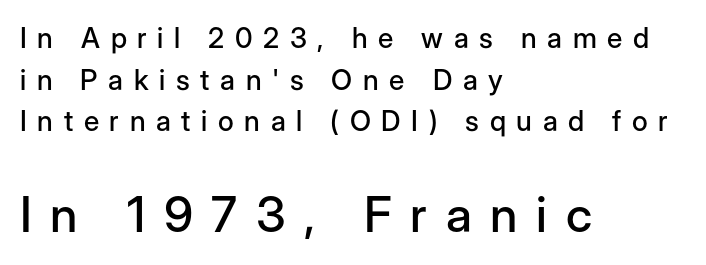
There is plenty of visible air inserted between adjacent glyphs. Quick note: not italic, upright. Look at the bottom of the vertical strokes: they stop flat, with no serifs. This rendering features lettering with no underline. Looks like regular typesetting: each glyph gets only the width it needs.
